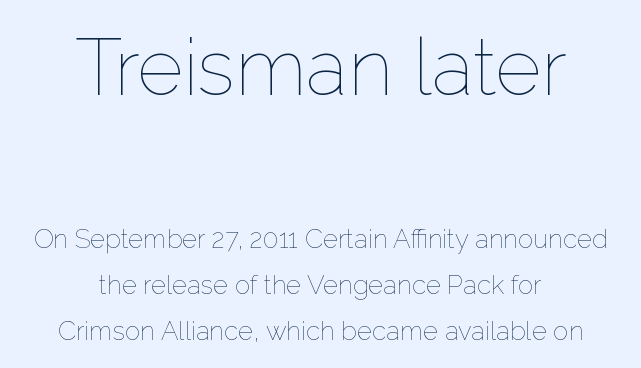
{"italic": "no", "bold": "no", "weight": "thin", "width": "normal", "stroke_contrast": "low", "x_height": "medium", "monospaced": "no", "underline": "no", "align": "center", "line_spacing_ratio": 1.77, "letter_spacing": "normal", "letter_spacing_em": 0.0, "larger_block": "first", "size_ratio": 3.04, "glyph_px": 79}
